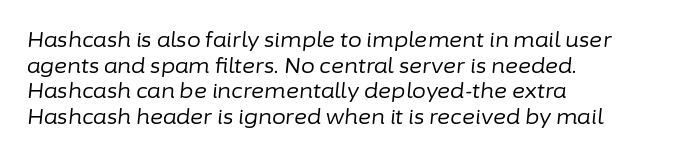
Q: Is the text bold? A: No.
Q: Is the text italic (slanted)? A: Yes, it leans right by about 6 degrees.
Q: Is the text underlined? A: No.
Q: How is the paragraph aligned? A: Left-aligned.
Q: Is the spacing between letters normal or unusually wide? A: Normal.
Q: Is the spacing between lines tight, normal or loose? A: Normal.
